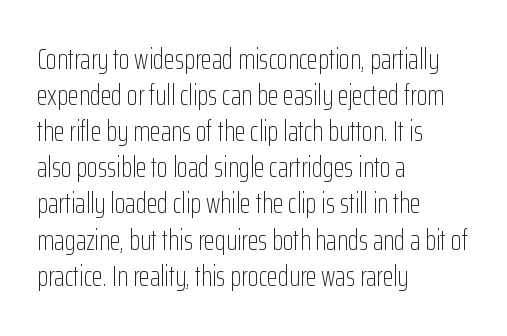
Visually the block forms a straight wall on the left and a jagged coastline on the right. Characters follow at the spacing the type designer built in. Underlining? Definitely not there. Heaviness? Minimal to ordinary, like unemphasized prose. Each letter keeps its own natural width here, so spacing adapts to shape. The typography opts for an upright posture over an oblique one.
